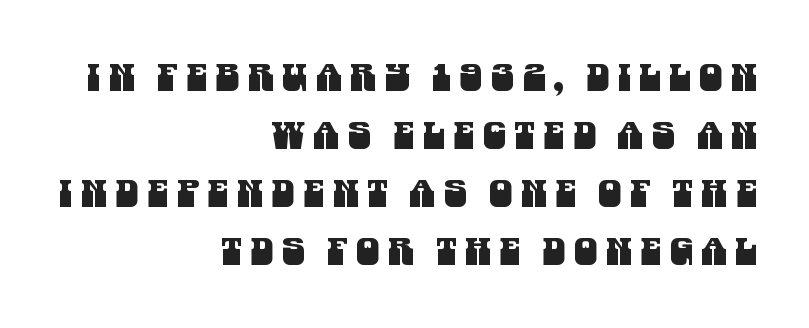
The line texture is sparse and dotted thanks to wide tracking. Honestly, the row spacing looks completely unremarkable. The text block is weighted toward the right margin, trailing off unevenly leftward. You could not count columns in this text — the font is proportionally spaced. The glyphs are unaccompanied by any horizontal stroke below them. Type style note: lacks serifs.
